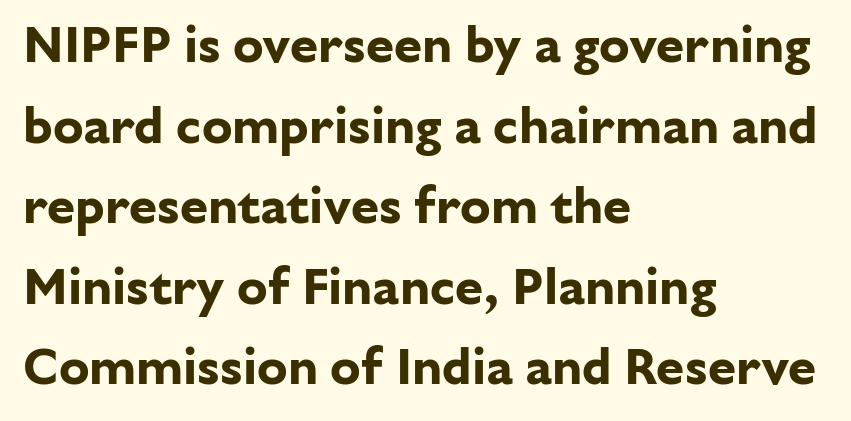
Letters rest on an invisible, unmarked baseline. How heavy is the stroke? Heavy — this is a bold. Line starts are locked; line ends wander. The letters advance in unequal steps, a hallmark of proportional type.
